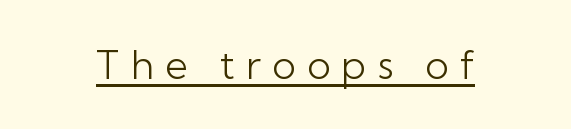
{"serif": "no", "italic": "no", "bold": "no", "weight": "light", "width": "normal", "stroke_contrast": "low", "x_height": "medium", "monospaced": "no", "underline": "yes", "letter_spacing": "wide", "letter_spacing_em": 0.29, "glyph_px": 39}
